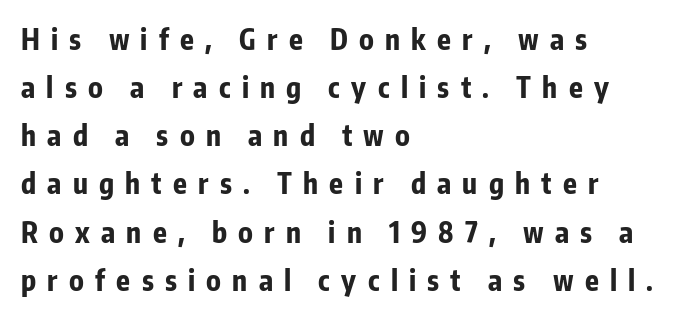
{"serif": "no", "italic": "no", "bold": "yes", "weight": "bold", "width": "condensed", "stroke_contrast": "low", "x_height": "medium", "monospaced": "no", "underline": "no", "align": "left", "line_spacing_ratio": 1.72, "letter_spacing": "wide", "letter_spacing_em": 0.4, "glyph_px": 28}
